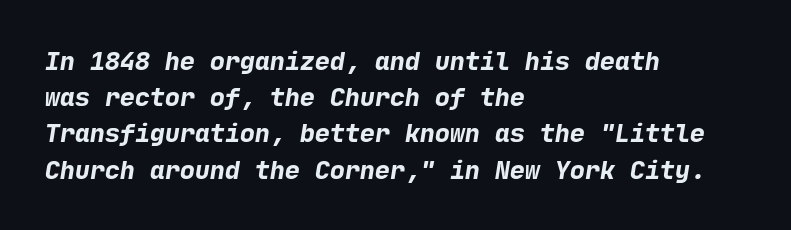
{"bold": "yes", "underline": "no", "align": "left", "line_spacing": "normal", "line_spacing_ratio": 1.45, "letter_spacing": "normal", "letter_spacing_em": 0.0, "glyph_px": 25}
